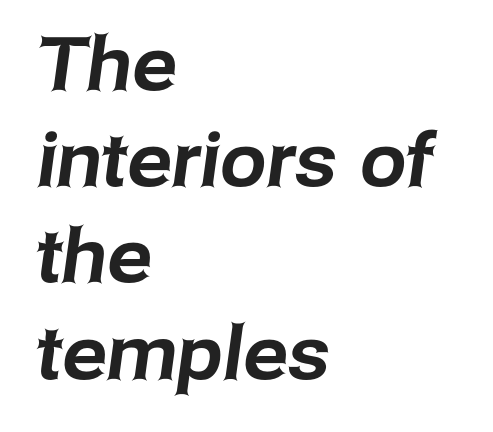
Q: Is the typeface a serif or a sans-serif typeface? A: Sans-serif.
Q: Is the text underlined? A: No.
Q: How is the paragraph aligned? A: Left-aligned.
Q: Is the spacing between letters normal or unusually wide? A: Normal.
Q: Is the spacing between lines tight, normal or loose? A: Normal.
Q: Width (condensed, normal, or wide)? A: Normal.
Q: Stroke contrast? A: Low.
Q: x-height? A: Medium.
Q: Monospaced? A: No.
